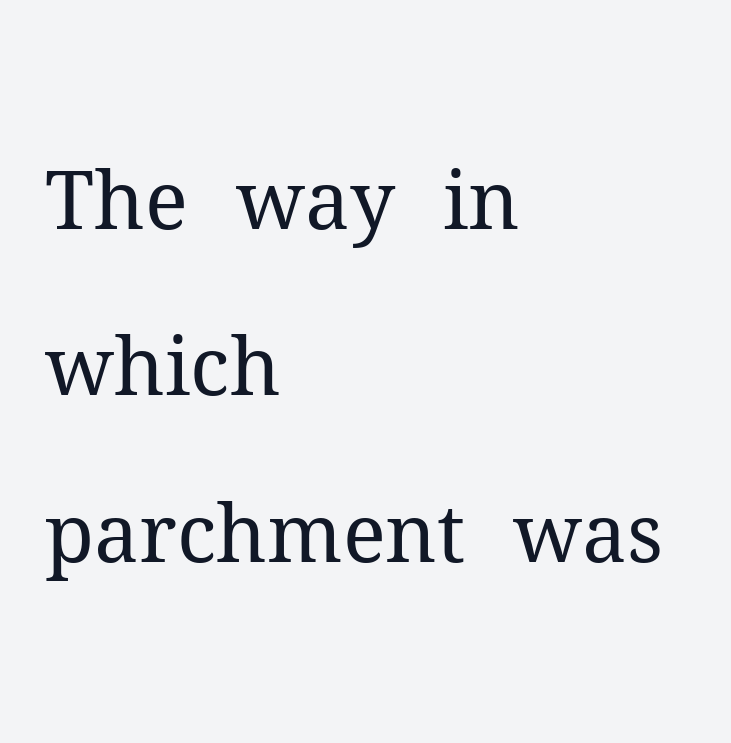
{"serif": "yes", "italic": "no", "bold": "no", "weight": "regular", "width": "normal", "stroke_contrast": "medium", "x_height": "medium", "monospaced": "no", "underline": "no", "align": "left", "line_spacing": "loose", "line_spacing_ratio": 2.08, "letter_spacing": "normal", "letter_spacing_em": 0.0, "glyph_px": 80}
